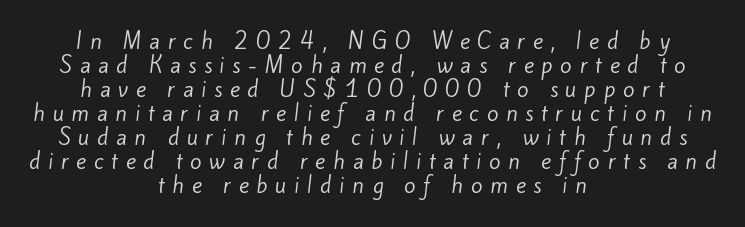
Q: Is the text bold? A: No.
Q: Is the text underlined? A: No.
Q: How is the paragraph aligned? A: Centered.
Q: Is the spacing between letters normal or unusually wide? A: Unusually wide.
Q: Is the spacing between lines tight, normal or loose? A: Tight.
